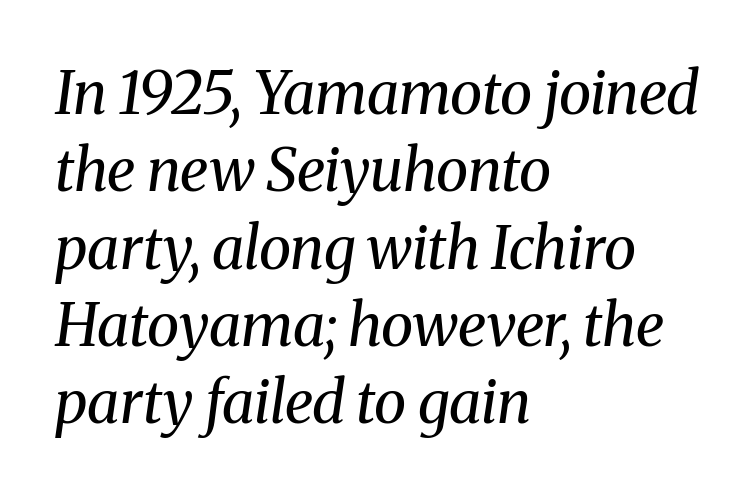
The image shows 59 px regular-weight serif type, italic (leaning right); set left-aligned, normal line spacing (1.31x), normal letter spacing, not underlined; medium stroke contrast and a medium x-height.
